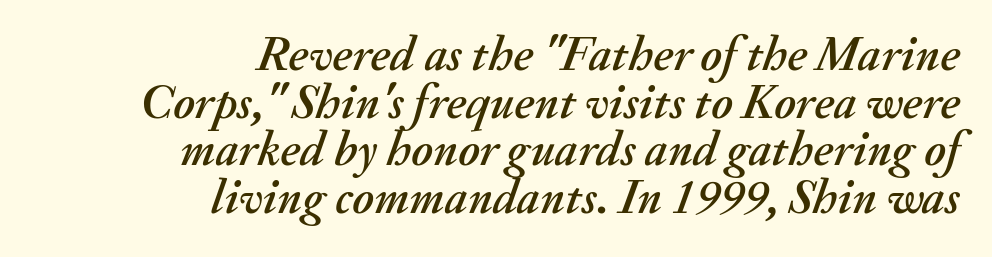
The image shows 49 px text type, italic (leaning right); set right-aligned, tight line spacing (0.97x), normal letter spacing, not underlined; medium stroke contrast and a small x-height.
